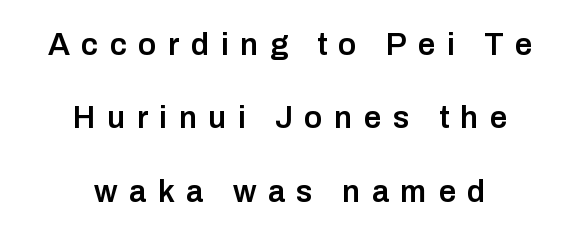
Q: Is the text bold? A: Semi-bold.
Q: Is the text italic (slanted)? A: No, it is upright.
Q: Is the typeface a serif or a sans-serif typeface? A: Sans-serif.
Q: Is the text underlined? A: No.
Q: How is the paragraph aligned? A: Centered.
Q: Is the spacing between letters normal or unusually wide? A: Unusually wide.
Q: Is the spacing between lines tight, normal or loose? A: Loose.
Q: Width (condensed, normal, or wide)? A: Normal.
Q: Stroke contrast? A: Low.
Q: x-height? A: Medium.
Q: Monospaced? A: No.
